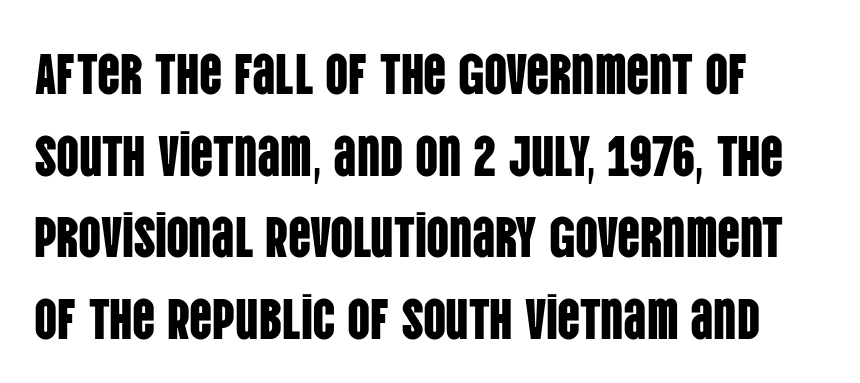
Q: Is the text italic (slanted)? A: No, it is upright.
Q: Is the typeface a serif or a sans-serif typeface? A: Sans-serif.
Q: Is the text underlined? A: No.
Q: Is the spacing between letters normal or unusually wide? A: Normal.
Q: Is the spacing between lines tight, normal or loose? A: Normal.
Q: Width (condensed, normal, or wide)? A: Condensed.
Q: Stroke contrast? A: Low.
Q: x-height? A: Large.
Q: Monospaced? A: No.
